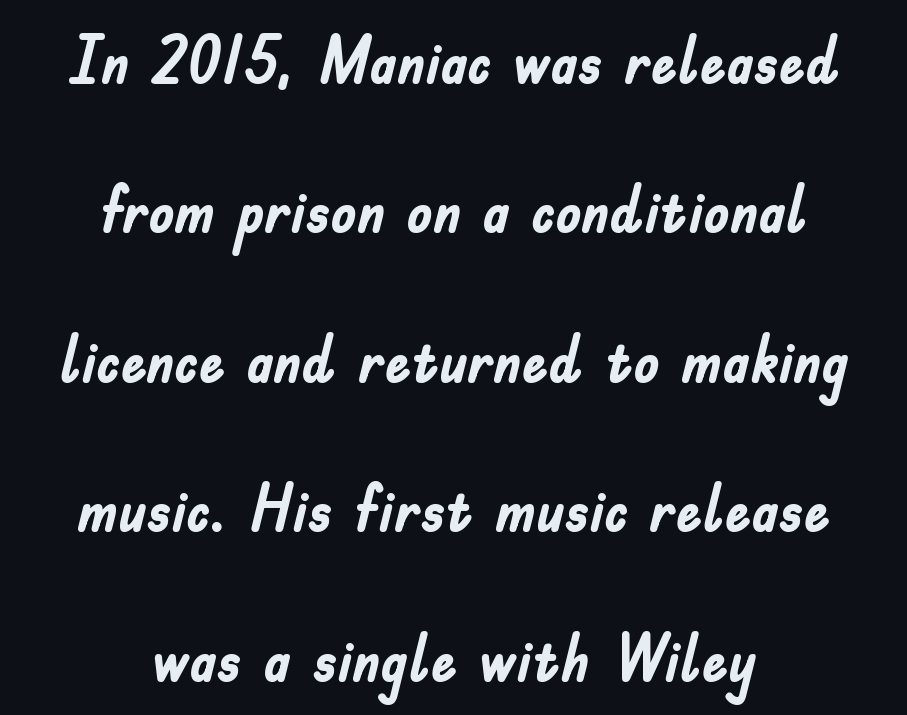
The image shows 65 px semibold, condensed sans-serif type; set centered, loose line spacing (2.3x), normal letter spacing, not underlined; low stroke contrast and a small x-height.
